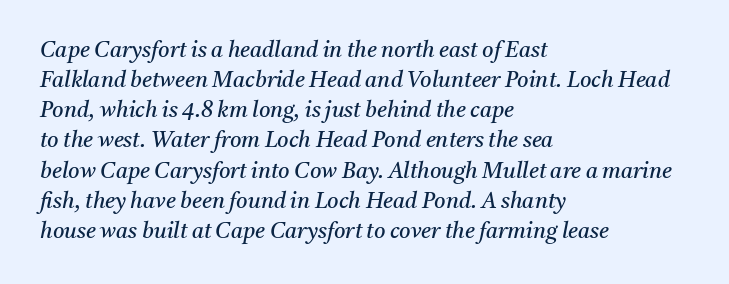
The passage shown has conventional tracking throughout. The rendering uses a moderate line-height, typical for paragraphs. Every character sits at an angle, as italics do. This reads as an unemphasized weight, regular at the heaviest. The text block is weighted toward the left margin, trailing off unevenly rightward.
